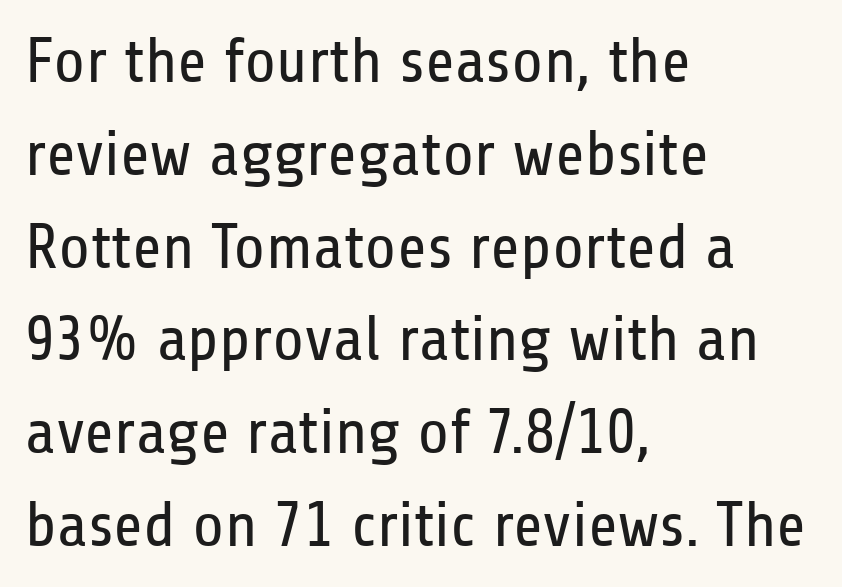
{"serif": "no", "italic": "no", "bold": "no", "weight": "regular", "width": "condensed", "stroke_contrast": "low", "x_height": "medium", "monospaced": "no", "underline": "no", "align": "left", "line_spacing": "normal", "line_spacing_ratio": 1.45, "letter_spacing": "normal", "letter_spacing_em": 0.0, "glyph_px": 64}
